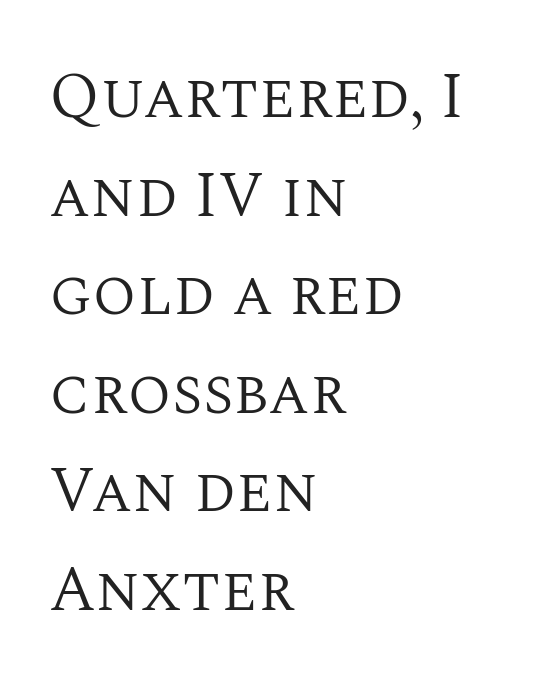
Posture: upright roman. Plain, unruled lines of type. The rendering uses a moderate line-height, typical for paragraphs. Which margin do the lines hug? The left one — the right edge is uneven. Standard letterfit; no display-style spreading of the glyphs.
